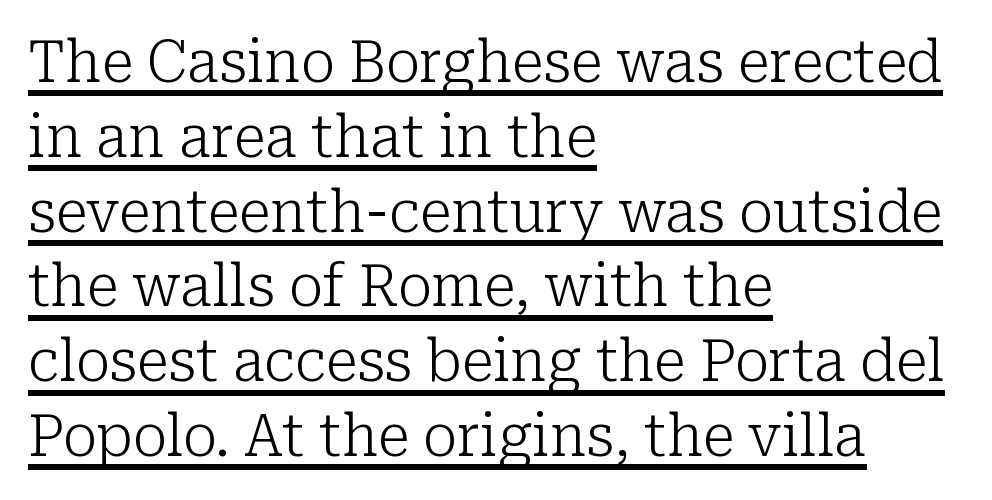
The image shows 58 px light serif type, upright; set left-aligned, normal line spacing (1.29x), normal letter spacing, underlined; low stroke contrast and a medium x-height.
